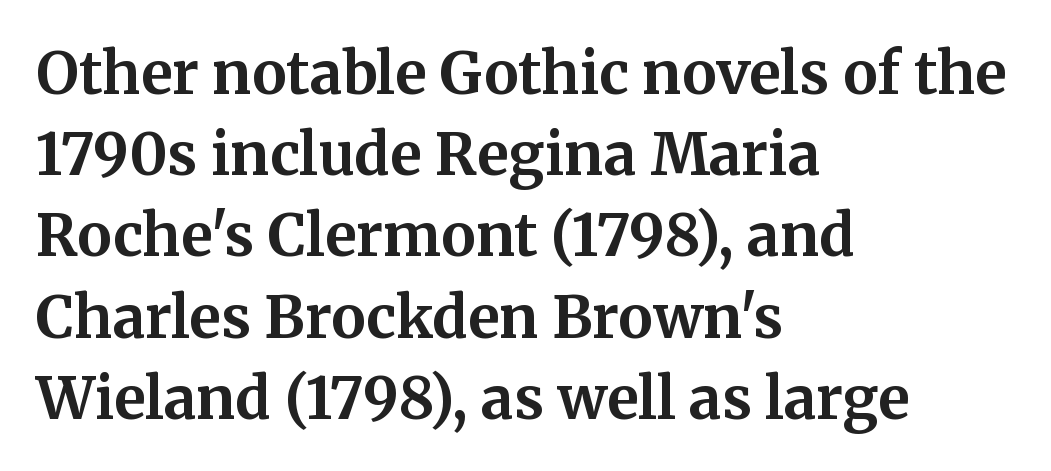
Q: Is the text bold? A: Yes.
Q: Is the text italic (slanted)? A: No, it is upright.
Q: Is the typeface a serif or a sans-serif typeface? A: Serif.
Q: Is the text underlined? A: No.
Q: How is the paragraph aligned? A: Left-aligned.
Q: Is the spacing between letters normal or unusually wide? A: Normal.
Q: Is the spacing between lines tight, normal or loose? A: Normal.
Q: Width (condensed, normal, or wide)? A: Normal.
Q: Stroke contrast? A: Medium.
Q: x-height? A: Medium.
Q: Monospaced? A: No.
